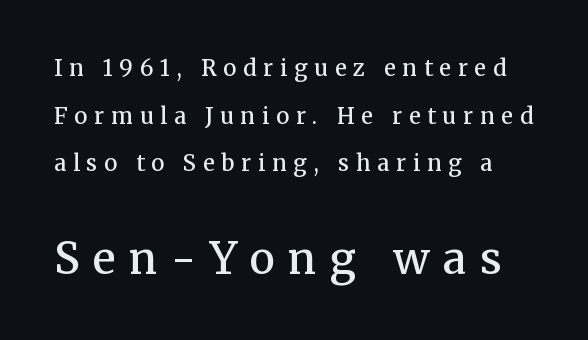
Character widths vary here, with narrow letters taking less room than wide ones. Students, this is semibold: more ink than regular, less than bold. Here the second block reads like a headline and the first like body copy. The rendering shows small feet on the letterforms — a serif design.
